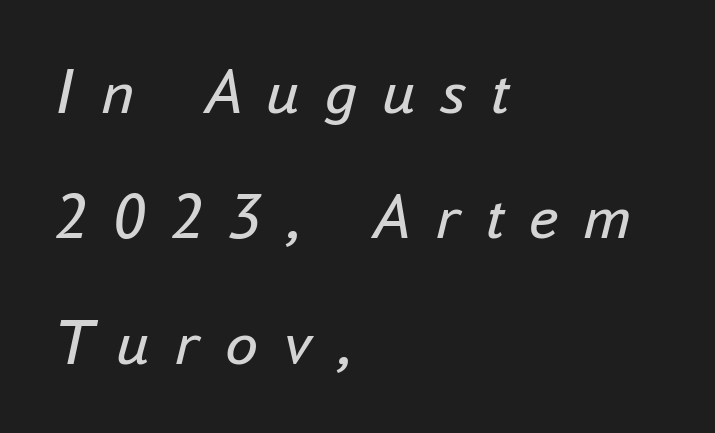
Q: Is the text bold? A: No.
Q: Is the text italic (slanted)? A: Yes, it leans right by about 16 degrees.
Q: Is the text underlined? A: No.
Q: How is the paragraph aligned? A: Left-aligned.
Q: Is the spacing between letters normal or unusually wide? A: Unusually wide.
Q: Is the spacing between lines tight, normal or loose? A: Loose.
Q: Width (condensed, normal, or wide)? A: Normal.
Q: Stroke contrast? A: Low.
Q: x-height? A: Small.
Q: Monospaced? A: No.
